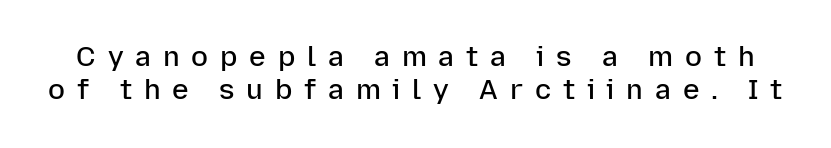
The image shows 28 px semibold sans-serif type, upright; set line spacing 1.17x, unusually wide letter spacing (+0.42 em), not underlined; low stroke contrast and a medium x-height.
